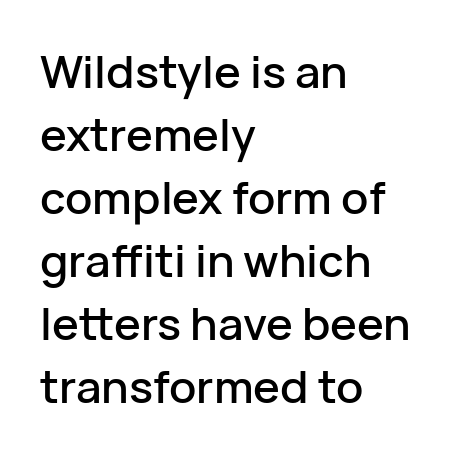
{"serif": "no", "italic": "no", "width": "normal", "stroke_contrast": "low", "x_height": "medium", "monospaced": "no", "underline": "no", "align": "left", "line_spacing": "normal", "line_spacing_ratio": 1.4, "letter_spacing": "normal", "letter_spacing_em": 0.0, "glyph_px": 45}
